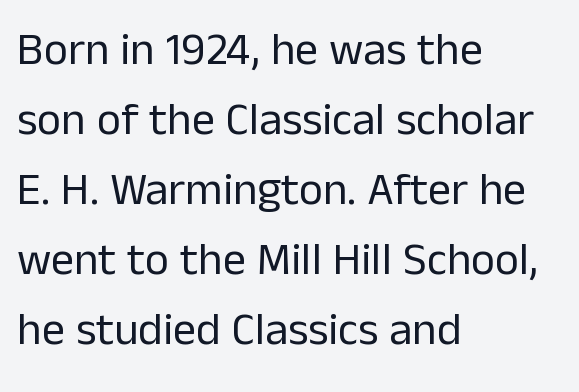
Q: Is the text bold? A: No.
Q: Is the text italic (slanted)? A: No, it is upright.
Q: Is the typeface a serif or a sans-serif typeface? A: Sans-serif.
Q: Is the text underlined? A: No.
Q: How is the paragraph aligned? A: Left-aligned.
Q: Is the spacing between letters normal or unusually wide? A: Normal.
Q: Is the spacing between lines tight, normal or loose? A: Normal.
Q: Width (condensed, normal, or wide)? A: Normal.
Q: Stroke contrast? A: Low.
Q: x-height? A: Medium.
Q: Monospaced? A: No.
